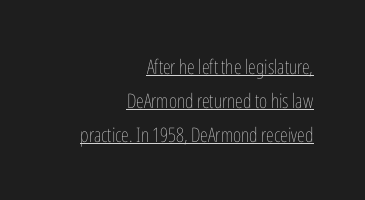
Stroke mass is kept to a normal reading level or below. Caption: standard tracking, unaltered. Italic? Not at all — the glyphs are vertical. Line spacing here is normal. This sample is right-justified, so line beginnings fall wherever the words allow. This rendering features underlined lettering.
